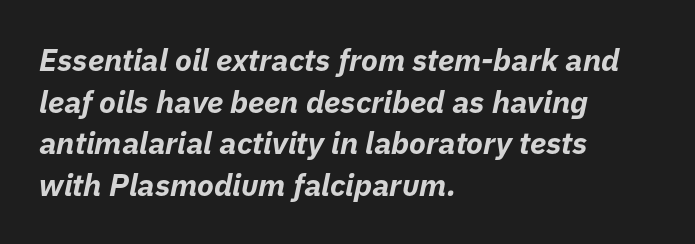
The image shows 31 px bold type, italic (leaning right); set left-aligned, normal line spacing (1.34x), normal letter spacing, not underlined; low stroke contrast and a medium x-height.
